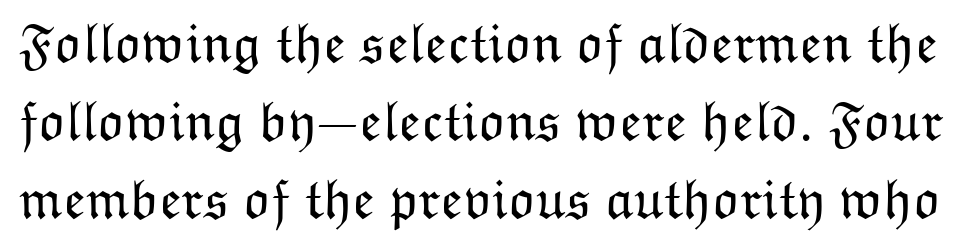
{"italic": "no", "bold": "no", "weight": "light", "width": "normal", "stroke_contrast": "low", "x_height": "medium", "monospaced": "no", "underline": "no", "line_spacing": "normal", "line_spacing_ratio": 1.37, "letter_spacing": "normal", "letter_spacing_em": 0.0, "glyph_px": 57}
